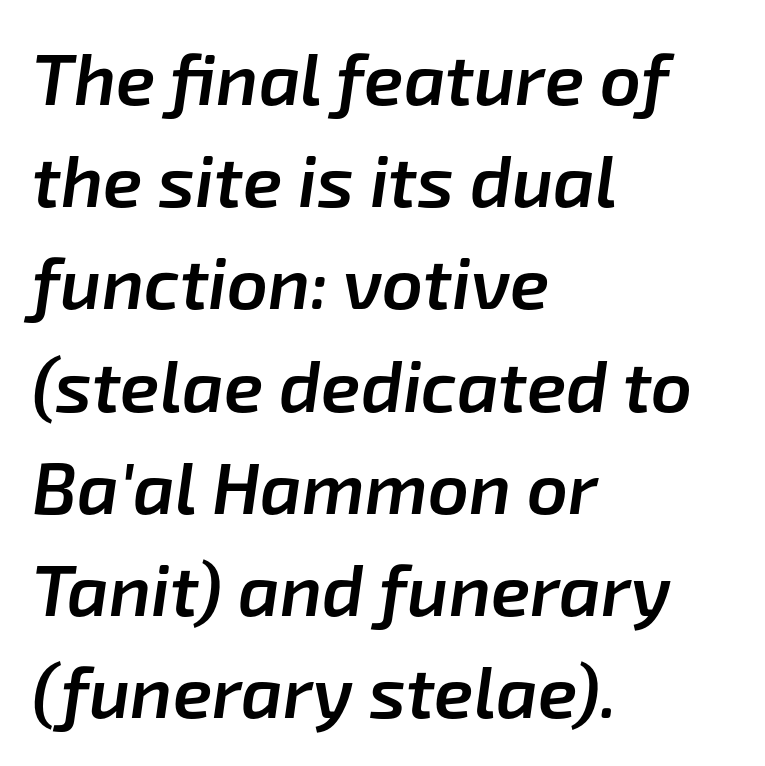
{"italic": "yes", "lean": "right", "slant_degrees": 8, "bold": "semi", "weight": "semibold", "width": "normal", "stroke_contrast": "low", "x_height": "medium", "monospaced": "no", "underline": "no", "align": "left", "line_spacing": "normal", "line_spacing_ratio": 1.42, "letter_spacing": "normal", "letter_spacing_em": 0.0, "glyph_px": 72}
